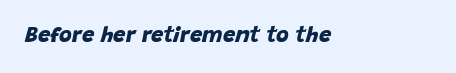
The image shows 22 px bold type; set normal letter spacing, not underlined.
